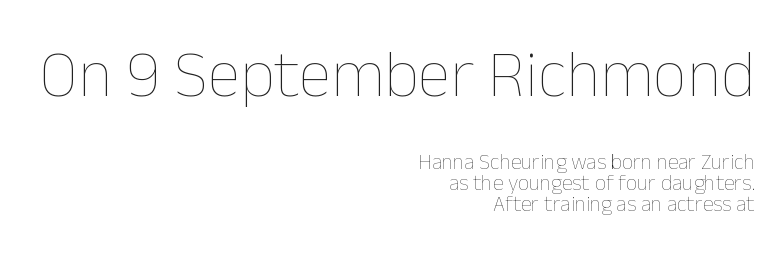
{"italic": "no", "bold": "no", "weight": "thin", "width": "normal", "stroke_contrast": "low", "x_height": "medium", "monospaced": "no", "underline": "no", "align": "right", "line_spacing": "tight", "line_spacing_ratio": 0.96, "letter_spacing": "normal", "letter_spacing_em": 0.0, "larger_block": "first", "size_ratio": 3.05, "glyph_px": 67}
